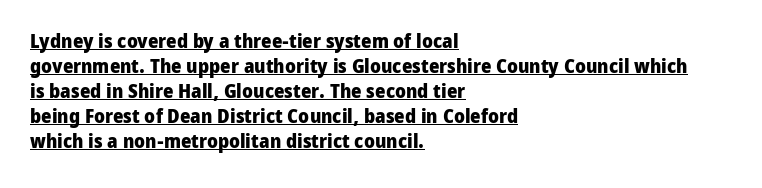
{"italic": "no", "bold": "yes", "underline": "yes", "align": "left", "line_spacing": "normal", "line_spacing_ratio": 1.25, "letter_spacing": "normal", "letter_spacing_em": 0.0, "glyph_px": 20}
